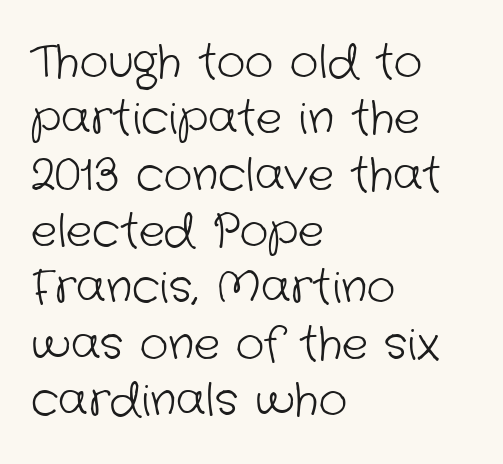
Q: Is the text bold? A: No.
Q: Is the typeface a serif or a sans-serif typeface? A: Sans-serif.
Q: Is the text underlined? A: No.
Q: How is the paragraph aligned? A: Left-aligned.
Q: Is the spacing between letters normal or unusually wide? A: Normal.
Q: Is the spacing between lines tight, normal or loose? A: Normal.
Q: Width (condensed, normal, or wide)? A: Normal.
Q: Stroke contrast? A: Low.
Q: x-height? A: Medium.
Q: Monospaced? A: No.
